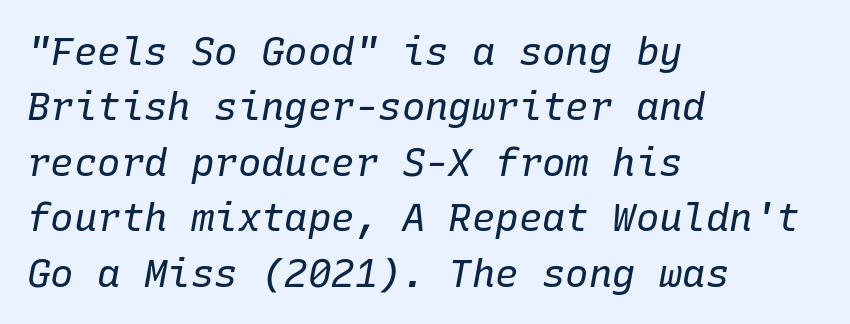
{"italic": "yes", "lean": "right", "slant_degrees": 10, "bold": "no", "weight": "regular", "width": "normal", "stroke_contrast": "low", "x_height": "medium", "monospaced": "yes", "underline": "no", "align": "left", "line_spacing": "normal", "line_spacing_ratio": 1.42, "letter_spacing": "normal", "letter_spacing_em": 0.0, "glyph_px": 39}
